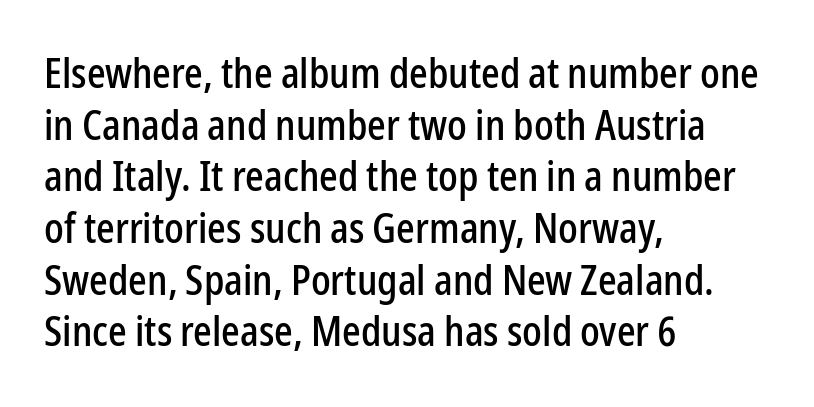
{"serif": "no", "italic": "no", "width": "condensed", "stroke_contrast": "low", "x_height": "medium", "monospaced": "no", "underline": "no", "align": "left", "line_spacing": "normal", "line_spacing_ratio": 1.26, "letter_spacing": "normal", "letter_spacing_em": 0.0, "glyph_px": 41}
